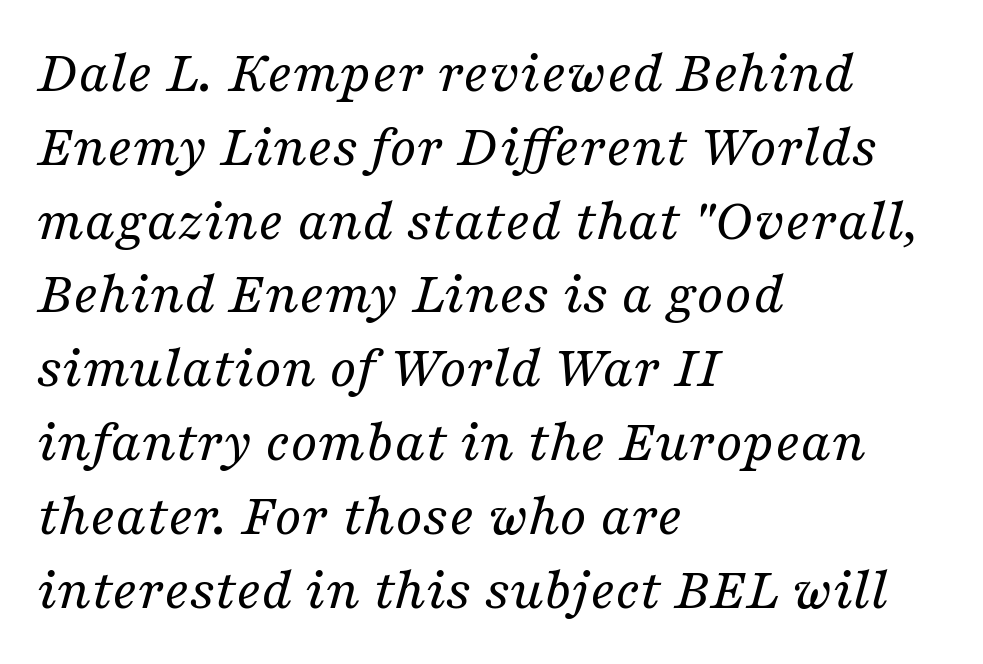
Quick note: underline off. The rendering keeps characters at their native spacing. Regarding serifs, this sample has them. Nothing heavy about these letters — not bold at all. This sample is left-justified, so line endings fall wherever the words run out. Each letter keeps its own natural width here, so spacing adapts to shape.
